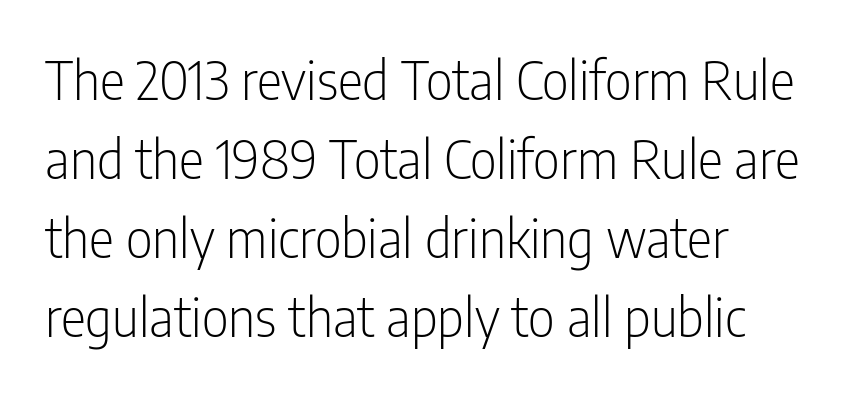
Q: Is the text bold? A: No.
Q: Is the text italic (slanted)? A: No, it is upright.
Q: Is the typeface a serif or a sans-serif typeface? A: Sans-serif.
Q: Is the text underlined? A: No.
Q: How is the paragraph aligned? A: Left-aligned.
Q: Is the spacing between letters normal or unusually wide? A: Normal.
Q: Is the spacing between lines tight, normal or loose? A: Normal.
Q: Width (condensed, normal, or wide)? A: Condensed.
Q: Stroke contrast? A: Low.
Q: x-height? A: Medium.
Q: Monospaced? A: No.
